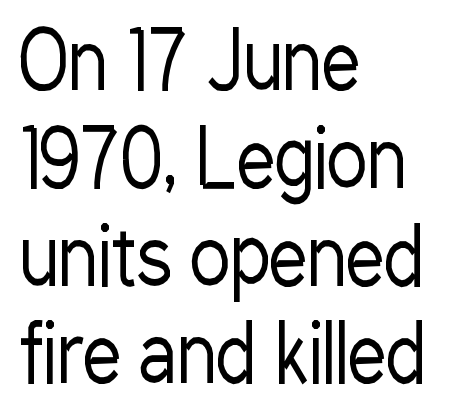
The image shows 77 px regular-weight, condensed sans-serif type, upright; set left-aligned, normal line spacing (1.27x), normal letter spacing, not underlined; low stroke contrast and a medium x-height.
